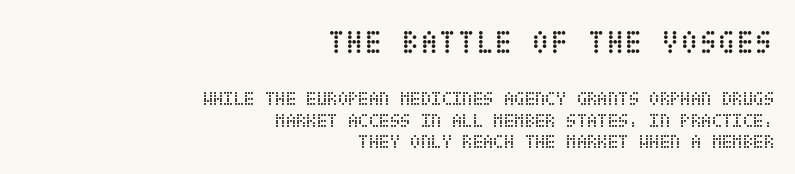
The image shows 34 px regular-weight, condensed type, upright; set right-aligned, tight line spacing (1.12x), normal letter spacing, not underlined; the first (top) block is 1.79x larger; low stroke contrast and a large x-height.
